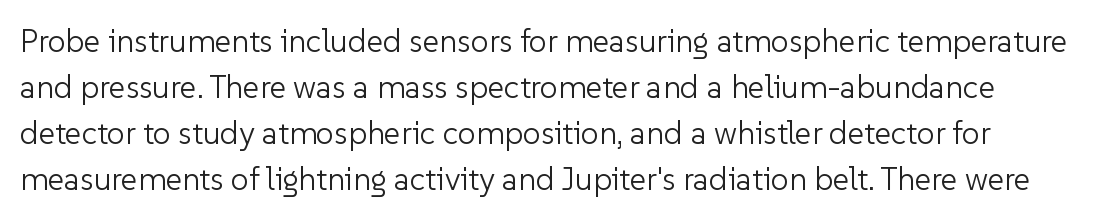
The image shows 32 px light sans-serif type, upright; set normal line spacing (1.44x), normal letter spacing, not underlined; low stroke contrast and a medium x-height.
